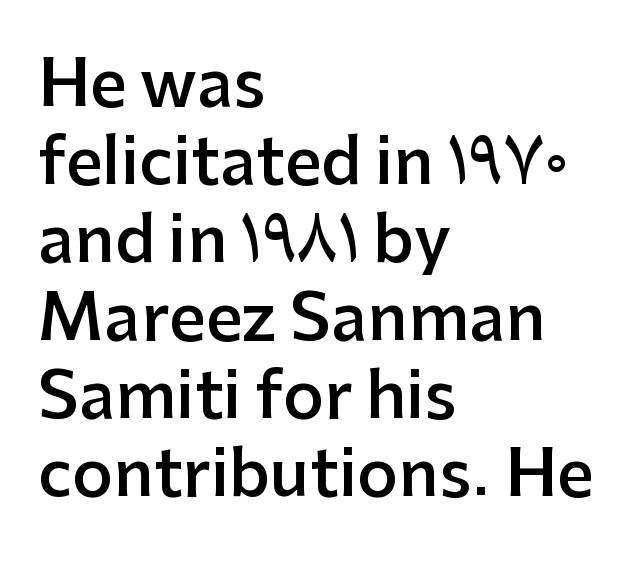
{"serif": "no", "italic": "no", "bold": "semi", "weight": "semibold", "width": "normal", "stroke_contrast": "low", "x_height": "medium", "monospaced": "no", "underline": "no", "align": "left", "line_spacing_ratio": 1.22, "letter_spacing": "normal", "letter_spacing_em": 0.0, "glyph_px": 64}
